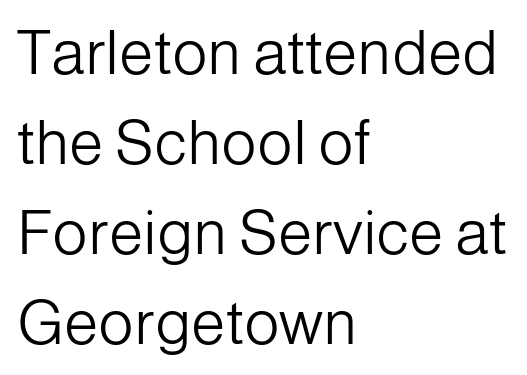
Q: Is the text bold? A: No.
Q: Is the text italic (slanted)? A: No, it is upright.
Q: Is the typeface a serif or a sans-serif typeface? A: Sans-serif.
Q: Is the text underlined? A: No.
Q: How is the paragraph aligned? A: Left-aligned.
Q: Is the spacing between letters normal or unusually wide? A: Normal.
Q: Is the spacing between lines tight, normal or loose? A: Normal.
Q: Width (condensed, normal, or wide)? A: Normal.
Q: Stroke contrast? A: Low.
Q: x-height? A: Medium.
Q: Monospaced? A: No.
